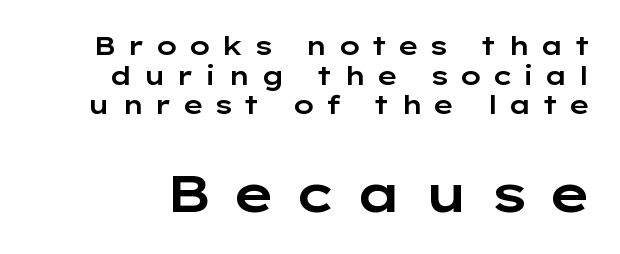
{"serif": "no", "italic": "no", "width": "wide", "stroke_contrast": "low", "x_height": "medium", "monospaced": "no", "underline": "no", "line_spacing": "tight", "line_spacing_ratio": 1.14, "letter_spacing": "wide", "letter_spacing_em": 0.38, "larger_block": "second", "size_ratio": 2.0, "glyph_px": 52}
